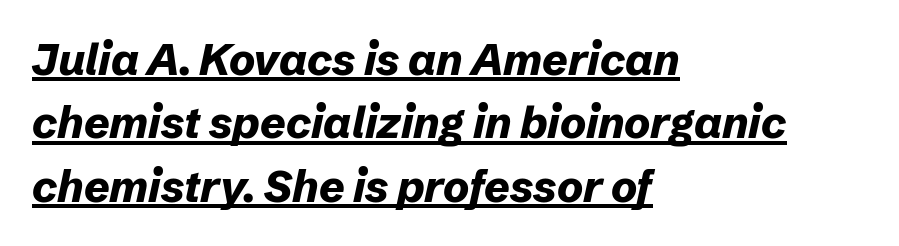
The image shows 44 px bold type, italic (leaning right); set left-aligned, normal line spacing (1.44x), normal letter spacing, underlined; low stroke contrast and a medium x-height.
